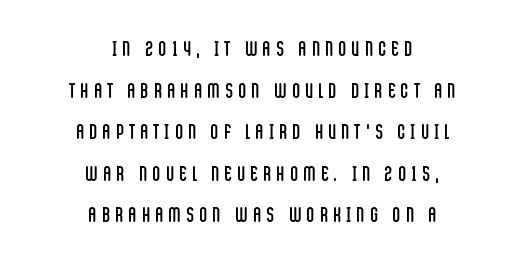
{"italic": "no", "bold": "no", "underline": "no", "align": "center", "line_spacing": "loose", "line_spacing_ratio": 1.98, "letter_spacing": "wide", "letter_spacing_em": 0.27, "glyph_px": 21}
